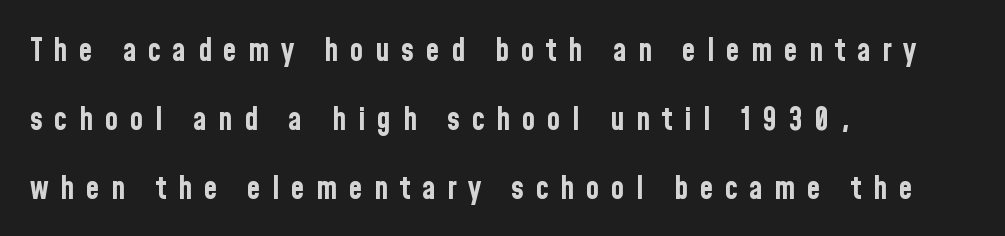
{"serif": "no", "italic": "no", "bold": "yes", "weight": "bold", "width": "condensed", "stroke_contrast": "low", "x_height": "medium", "monospaced": "no", "underline": "no", "align": "left", "line_spacing": "loose", "line_spacing_ratio": 2.22, "letter_spacing": "wide", "letter_spacing_em": 0.37, "glyph_px": 31}
